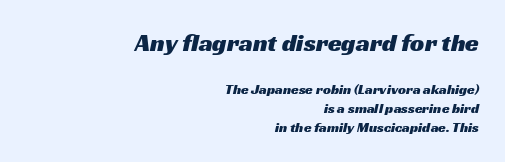
{"underline": "no", "align": "right", "line_spacing": "normal", "line_spacing_ratio": 1.35, "letter_spacing": "normal", "letter_spacing_em": 0.0, "larger_block": "first", "size_ratio": 1.79, "glyph_px": 25}
